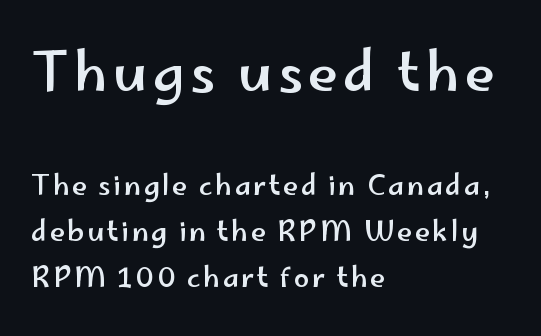
{"serif": "no", "italic": "no", "width": "wide", "stroke_contrast": "low", "x_height": "small", "monospaced": "no", "underline": "no", "align": "left", "line_spacing": "normal", "line_spacing_ratio": 1.69, "larger_block": "first", "size_ratio": 2.0, "glyph_px": 54}
